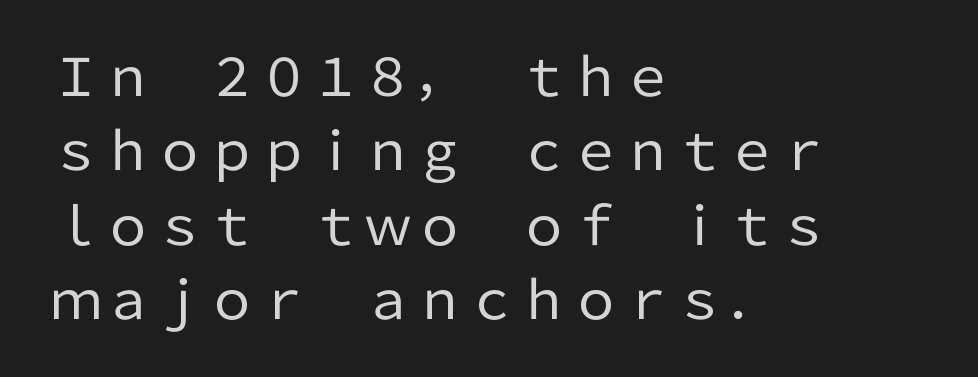
The image shows 52 px regular-weight sans-serif type, upright; set left-aligned, normal line spacing (1.43x), normal letter spacing, not underlined; low stroke contrast and a medium x-height.
